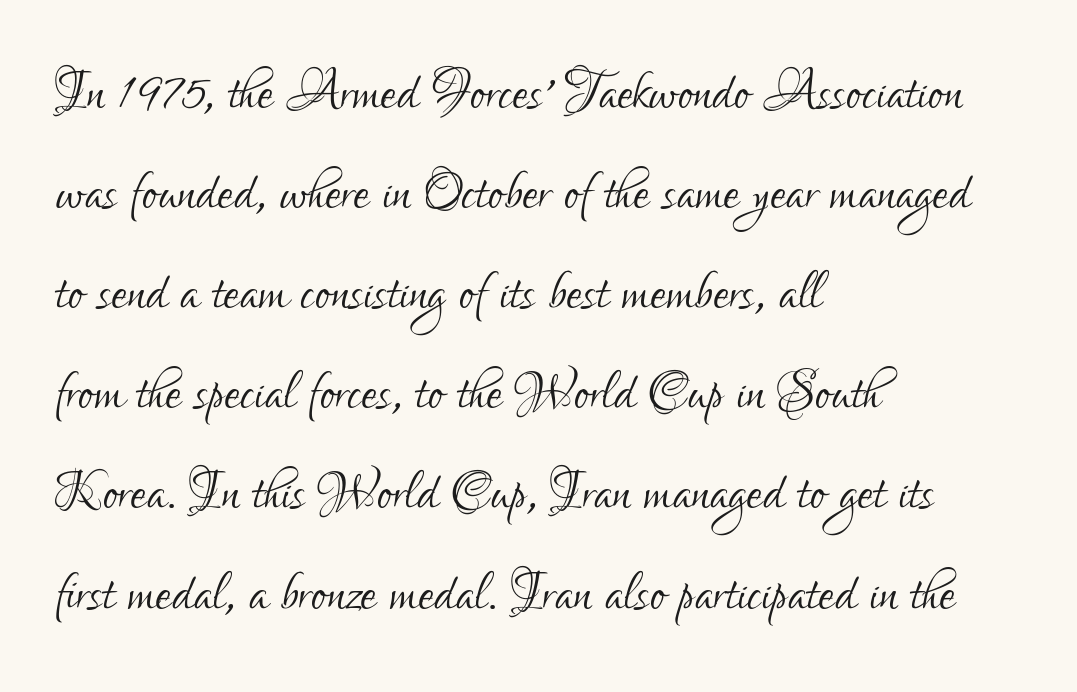
{"serif": "no", "bold": "no", "weight": "light", "width": "condensed", "stroke_contrast": "low", "x_height": "small", "monospaced": "no", "underline": "no", "align": "left", "line_spacing": "normal", "line_spacing_ratio": 1.41, "letter_spacing": "normal", "letter_spacing_em": 0.0, "glyph_px": 71}
